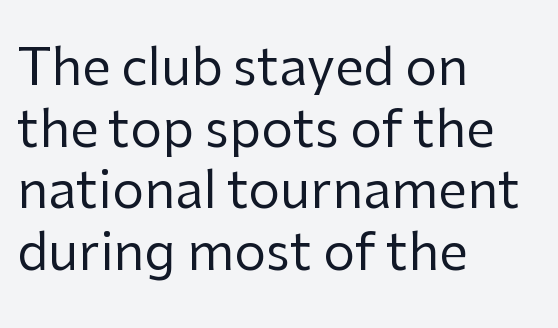
The image shows 51 px regular-weight sans-serif type, upright; set left-aligned, line spacing 1.21x, normal letter spacing, not underlined; low stroke contrast and a medium x-height.
